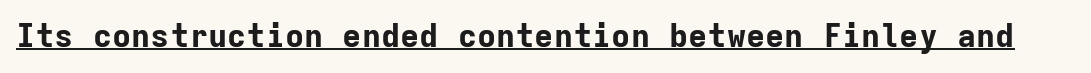
Q: Is the text bold? A: Yes.
Q: Is the text italic (slanted)? A: No, it is upright.
Q: Is the typeface a serif or a sans-serif typeface? A: Sans-serif.
Q: Is the text underlined? A: Yes.
Q: Is the spacing between letters normal or unusually wide? A: Normal.
Q: Width (condensed, normal, or wide)? A: Normal.
Q: Stroke contrast? A: Low.
Q: x-height? A: Medium.
Q: Monospaced? A: Yes.
